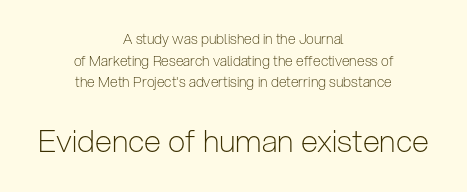
The image shows 31 px light, condensed sans-serif type, upright; set centered, normal line spacing (1.54x), normal letter spacing, not underlined; the second (bottom) block is 2.21x larger; low stroke contrast and a medium x-height.
